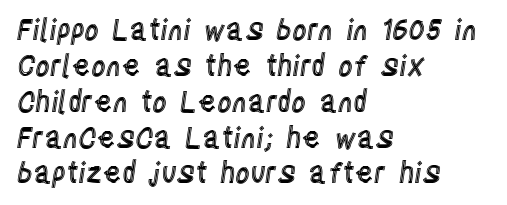
Q: Is the text italic (slanted)? A: Yes.
Q: Is the text underlined? A: No.
Q: How is the paragraph aligned? A: Left-aligned.
Q: Is the spacing between letters normal or unusually wide? A: Normal.
Q: Is the spacing between lines tight, normal or loose? A: Normal.
Q: Width (condensed, normal, or wide)? A: Condensed.
Q: x-height? A: Large.
Q: Monospaced? A: No.
